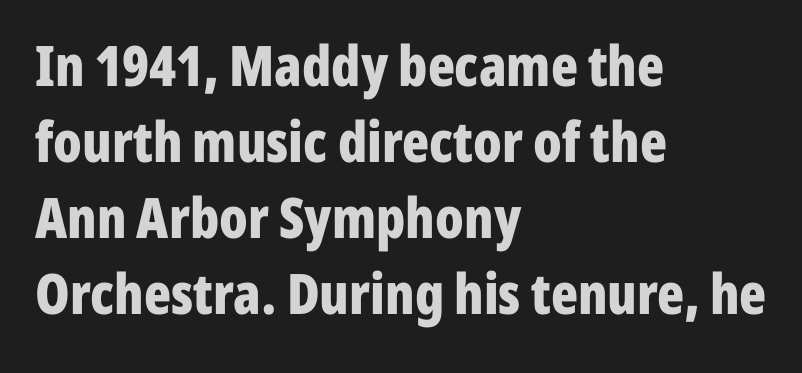
This rendering features lettering with no underline. The rendering keeps characters at their native spacing. The text was rendered using a sans face with plain stroke endings. This block has exactly the height ordinary leading produces. Think of a printed novel: that variable character pitch is what you see here. It's the straight-up-and-down kind of type.
